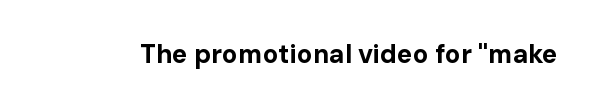
Only glyphs here, with clear space below each row. Rendered with straight, roman letterforms. The glyphs have the mass of a bold cut. Observe the ordinary spacing: letters are neighbours, not strangers.
